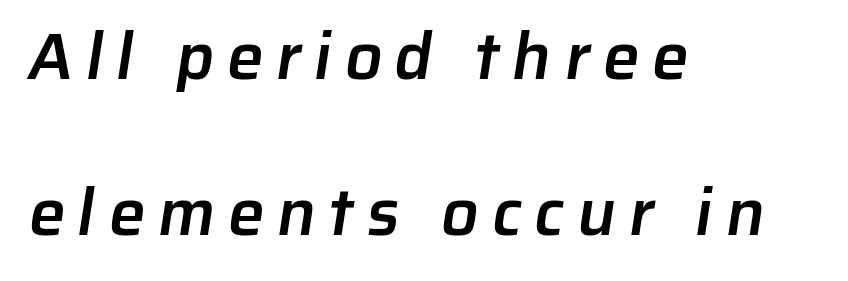
The image shows 66 px semibold sans-serif type; set left-aligned, loose line spacing (2.36x), not underlined; low stroke contrast and a medium x-height.
